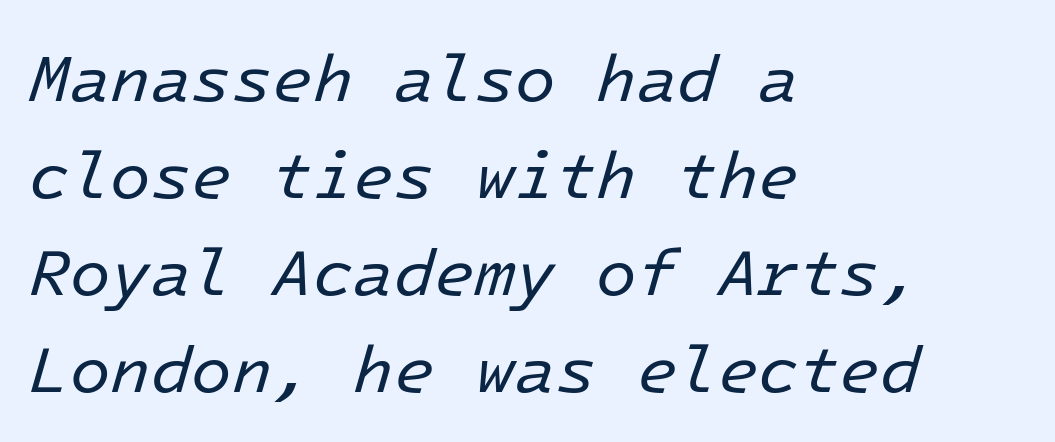
The ragged edge is on the right, which tells us the setting is flush left. Decoration check: the copy has no underline. In terms of posture, this sample is oblique. Evenly set lines give the paragraph a standard silhouette.
